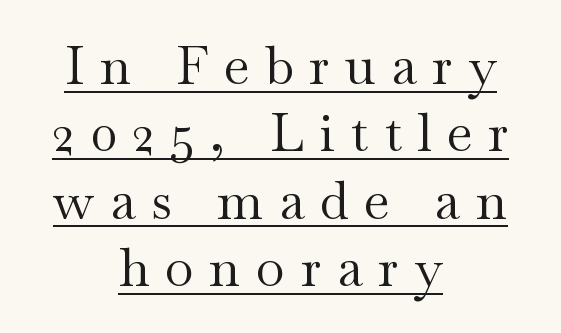
The image shows 53 px regular-weight, wide serif type, upright; set centered, normal line spacing (1.27x), unusually wide letter spacing (+0.29 em), underlined; medium stroke contrast and a small x-height.
